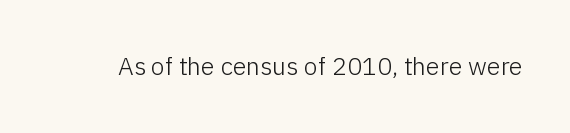
Q: Is the text bold? A: No.
Q: Is the text italic (slanted)? A: No, it is upright.
Q: Is the text underlined? A: No.
Q: Is the spacing between letters normal or unusually wide? A: Normal.
